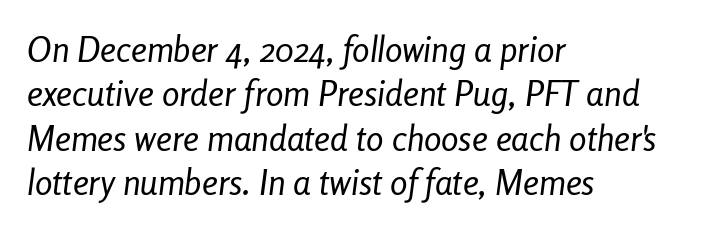
Notice how descenders clear the ascenders below comfortably — that's standard leading. The text carries the slant typical of an italic or oblique font. The rag falls on the right side of this text block. The letterforms sit shoulder to shoulder at normal distance. The rendering uses natural spacing where letterforms have individual widths.
